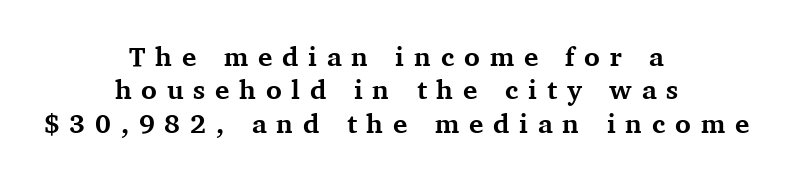
The image shows 27 px bold type, upright; set centered, line spacing 1.24x, unusually wide letter spacing (+0.36 em), not underlined.
